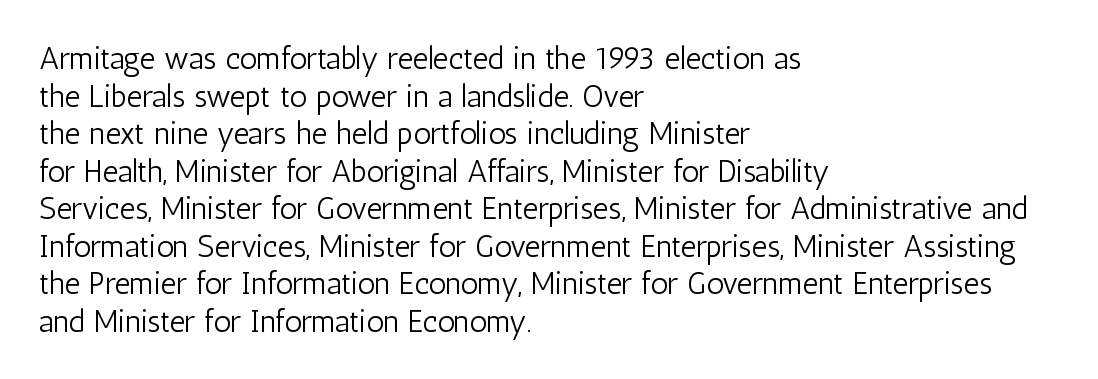
{"serif": "no", "italic": "no", "bold": "no", "weight": "light", "width": "condensed", "stroke_contrast": "low", "x_height": "medium", "monospaced": "no", "underline": "no", "align": "left", "line_spacing_ratio": 1.21, "letter_spacing": "normal", "letter_spacing_em": 0.0, "glyph_px": 31}
